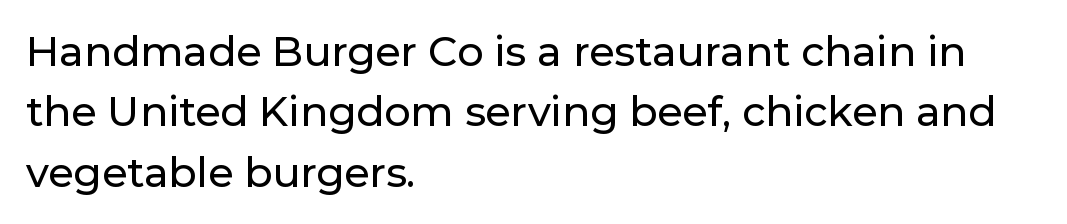
This is sans-serif lettering, the kind often seen on screens and signage. Is there much room between lines? A standard amount, neither cramped nor airy. Each word holds together tightly as a unit, with standard inter-letter gaps. The passage shown is not underscored anywhere. A typesetter would call this proportional, since set widths differ per character.
